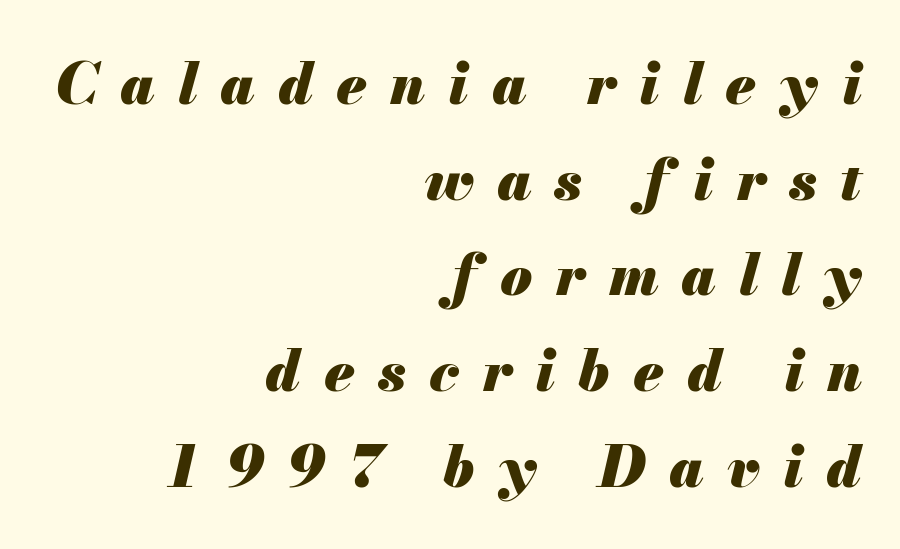
Q: Is the text bold? A: Yes.
Q: Is the text italic (slanted)? A: Yes, it leans right by about 13 degrees.
Q: Is the text underlined? A: No.
Q: How is the paragraph aligned? A: Right-aligned.
Q: Is the spacing between letters normal or unusually wide? A: Unusually wide.
Q: Is the spacing between lines tight, normal or loose? A: Normal.
Q: Width (condensed, normal, or wide)? A: Normal.
Q: Stroke contrast? A: Medium.
Q: x-height? A: Small.
Q: Monospaced? A: No.
